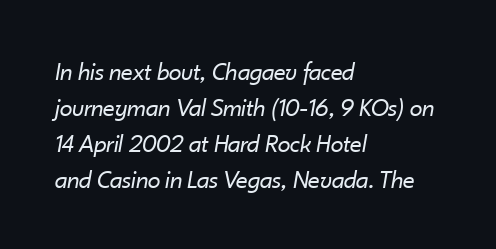
The image shows 26 px text type, italic (leaning right); set left-aligned, normal line spacing (1.38x), normal letter spacing, not underlined.
